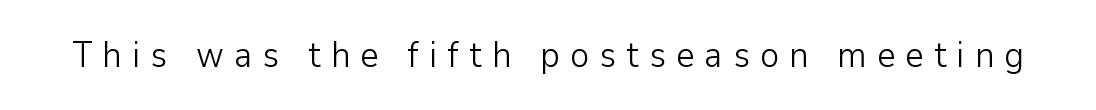
The specimen reads as upright at a glance. The letters carry no serifs — their stems end cleanly without finishing strokes. Loose tracking; the words dissolve into strings of separated letters. Spacing verdict: proportional, widths tailored to each character. Bare-footed words on every line. Is the stroke heavy? The answer is a plain regular-or-lighter.
